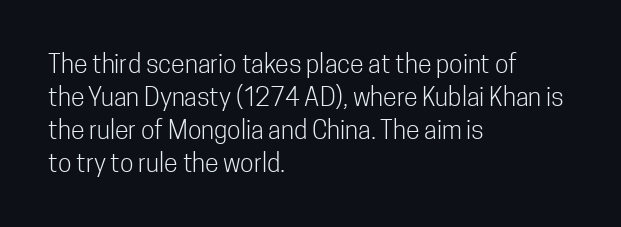
The image shows 25 px text type, upright; set left-aligned, normal line spacing (1.32x), normal letter spacing, not underlined.
